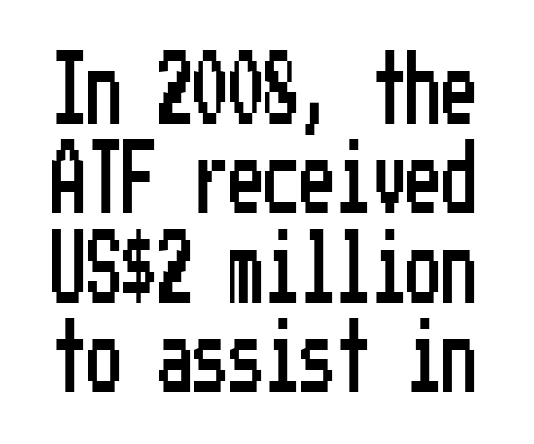
Q: Is the text italic (slanted)? A: No, it is upright.
Q: Is the typeface a serif or a sans-serif typeface? A: Sans-serif.
Q: Is the text underlined? A: No.
Q: Is the spacing between letters normal or unusually wide? A: Normal.
Q: Is the spacing between lines tight, normal or loose? A: Normal.
Q: Width (condensed, normal, or wide)? A: Condensed.
Q: Stroke contrast? A: Low.
Q: x-height? A: Medium.
